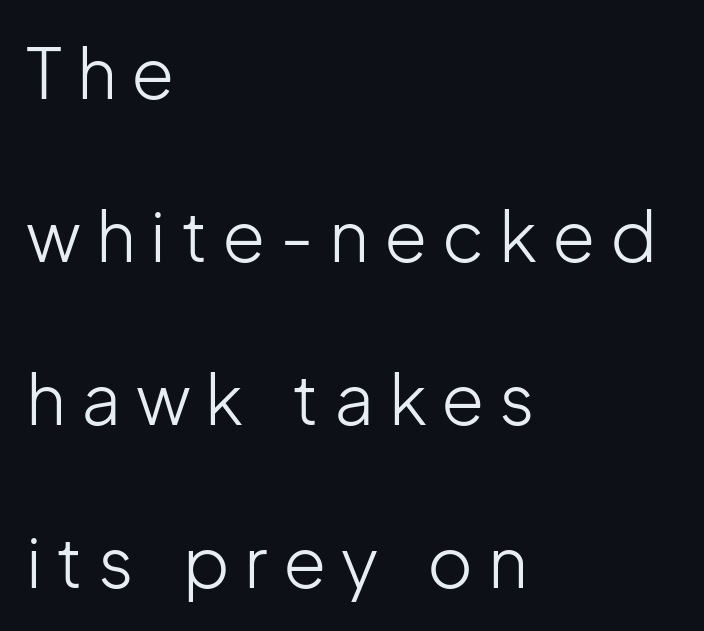
Q: Is the text bold? A: No.
Q: Is the text italic (slanted)? A: No, it is upright.
Q: Is the typeface a serif or a sans-serif typeface? A: Sans-serif.
Q: Is the text underlined? A: No.
Q: How is the paragraph aligned? A: Left-aligned.
Q: Is the spacing between letters normal or unusually wide? A: Unusually wide.
Q: Is the spacing between lines tight, normal or loose? A: Loose.
Q: Width (condensed, normal, or wide)? A: Normal.
Q: Stroke contrast? A: Low.
Q: x-height? A: Medium.
Q: Monospaced? A: No.
